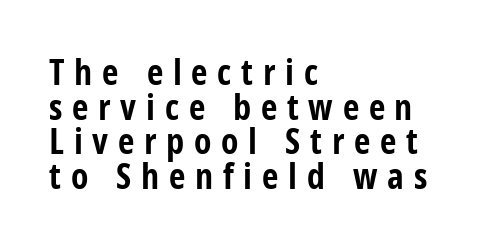
{"serif": "no", "italic": "no", "bold": "yes", "weight": "bold", "width": "condensed", "stroke_contrast": "low", "x_height": "large", "monospaced": "no", "underline": "no", "align": "left", "line_spacing": "tight", "line_spacing_ratio": 0.96, "letter_spacing": "wide", "letter_spacing_em": 0.27, "glyph_px": 36}
